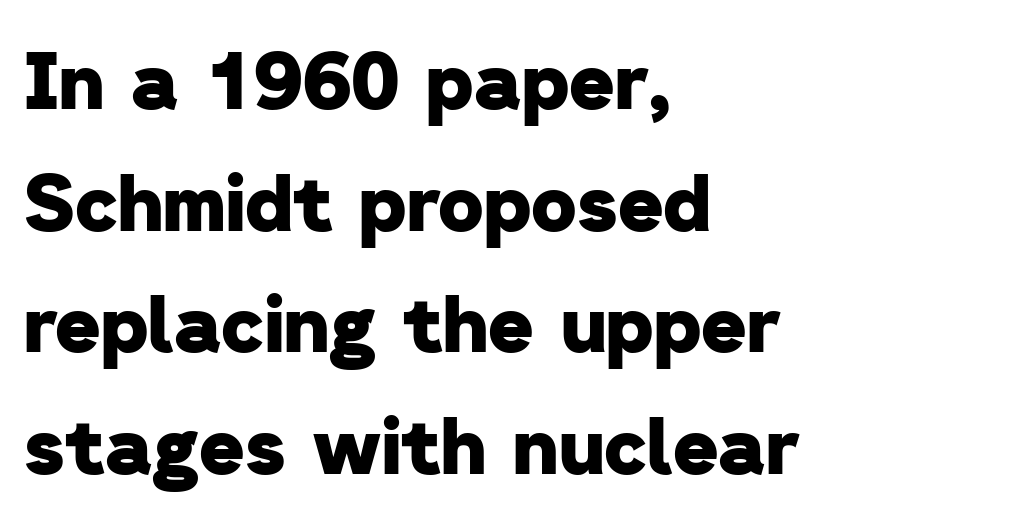
Q: Is the text bold? A: Yes.
Q: Is the typeface a serif or a sans-serif typeface? A: Sans-serif.
Q: Is the text underlined? A: No.
Q: How is the paragraph aligned? A: Left-aligned.
Q: Is the spacing between letters normal or unusually wide? A: Normal.
Q: Is the spacing between lines tight, normal or loose? A: Normal.
Q: Width (condensed, normal, or wide)? A: Normal.
Q: Stroke contrast? A: Low.
Q: x-height? A: Medium.
Q: Monospaced? A: No.
